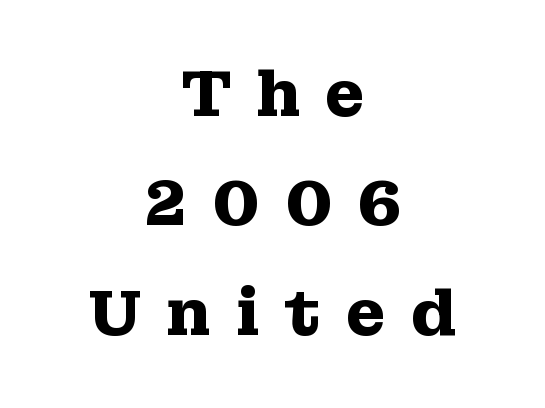
{"serif": "yes", "italic": "no", "bold": "yes", "weight": "heavy", "width": "wide", "stroke_contrast": "medium", "x_height": "medium", "monospaced": "no", "underline": "no", "align": "center", "line_spacing_ratio": 1.71, "letter_spacing": "wide", "letter_spacing_em": 0.38, "glyph_px": 64}
